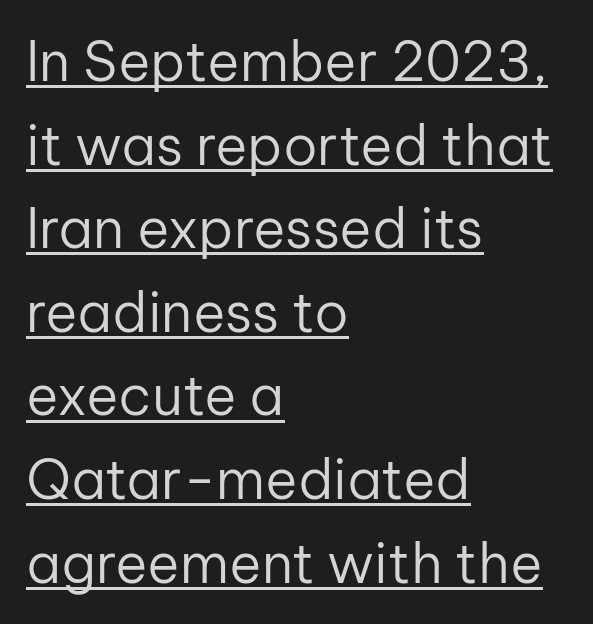
{"serif": "no", "italic": "no", "bold": "no", "weight": "regular", "width": "normal", "stroke_contrast": "low", "x_height": "medium", "monospaced": "no", "underline": "yes", "align": "left", "line_spacing": "normal", "line_spacing_ratio": 1.52, "letter_spacing": "normal", "letter_spacing_em": 0.0, "glyph_px": 55}
